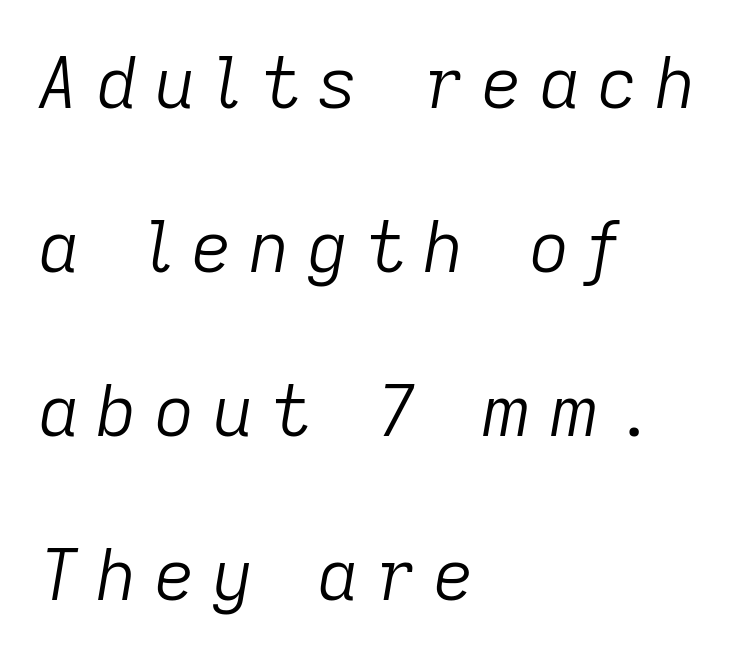
Q: Is the text bold? A: No.
Q: Is the text italic (slanted)? A: Yes, it leans right by about 9 degrees.
Q: Is the text underlined? A: No.
Q: How is the paragraph aligned? A: Left-aligned.
Q: Is the spacing between letters normal or unusually wide? A: Unusually wide.
Q: Is the spacing between lines tight, normal or loose? A: Loose.
Q: Width (condensed, normal, or wide)? A: Normal.
Q: Stroke contrast? A: Low.
Q: x-height? A: Medium.
Q: Monospaced? A: No.
